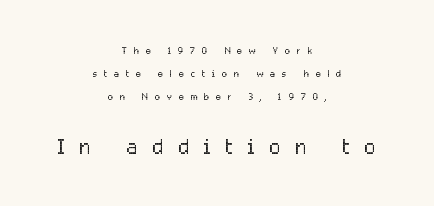
One-word summary of the alignment: center. Here the designer chose a conventional face with non-uniform glyph widths. Posture: straight, roman, zero tilt. Letter spacing: wide. A normal amount of white space separates one row of letters from the next.
